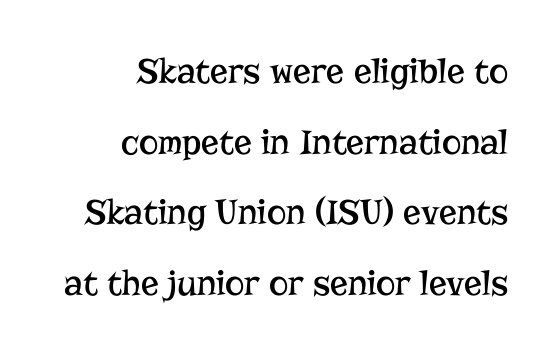
Q: Is the text bold? A: No.
Q: Is the text italic (slanted)? A: No, it is upright.
Q: Is the typeface a serif or a sans-serif typeface? A: Serif.
Q: Is the text underlined? A: No.
Q: How is the paragraph aligned? A: Right-aligned.
Q: Is the spacing between letters normal or unusually wide? A: Normal.
Q: Is the spacing between lines tight, normal or loose? A: Loose.
Q: Width (condensed, normal, or wide)? A: Normal.
Q: Stroke contrast? A: Low.
Q: x-height? A: Medium.
Q: Monospaced? A: No.
